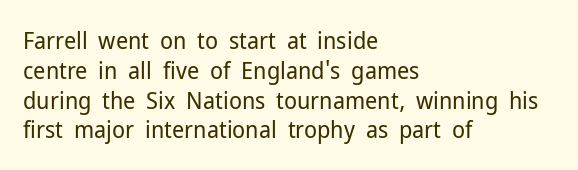
{"italic": "no", "bold": "no", "underline": "no", "align": "left", "line_spacing_ratio": 1.24, "letter_spacing": "normal", "letter_spacing_em": 0.0, "glyph_px": 24}
